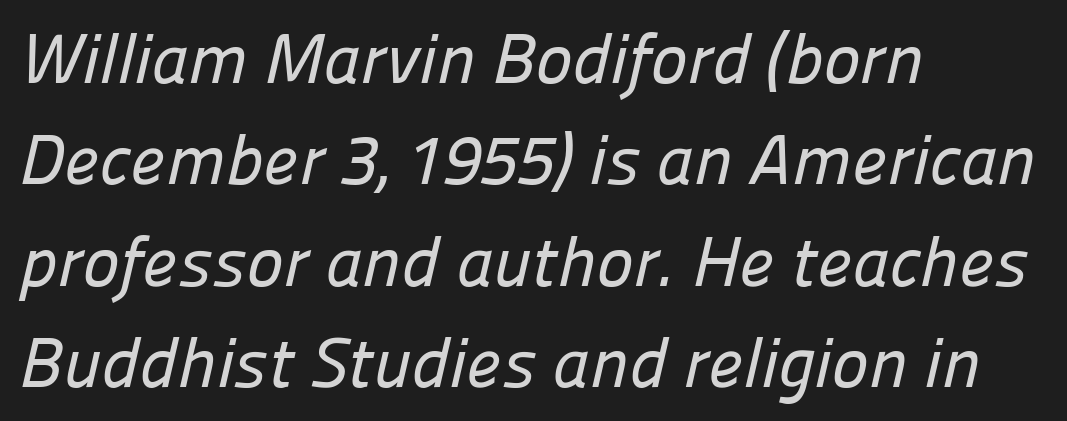
Q: Is the typeface a serif or a sans-serif typeface? A: Sans-serif.
Q: Is the text underlined? A: No.
Q: How is the paragraph aligned? A: Left-aligned.
Q: Is the spacing between letters normal or unusually wide? A: Normal.
Q: Is the spacing between lines tight, normal or loose? A: Normal.
Q: Width (condensed, normal, or wide)? A: Normal.
Q: Stroke contrast? A: Low.
Q: x-height? A: Medium.
Q: Monospaced? A: No.
